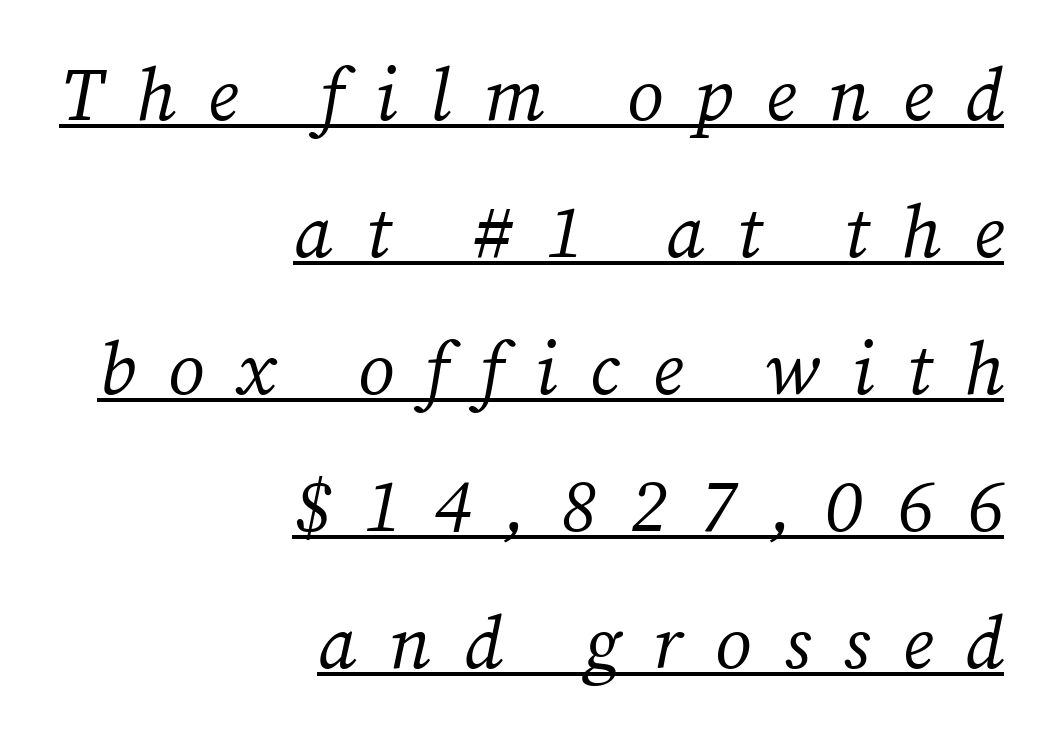
{"serif": "yes", "italic": "yes", "lean": "right", "slant_degrees": 12, "bold": "no", "weight": "regular", "width": "normal", "stroke_contrast": "medium", "x_height": "medium", "monospaced": "no", "underline": "yes", "align": "right", "line_spacing_ratio": 1.85, "letter_spacing": "wide", "letter_spacing_em": 0.44, "glyph_px": 74}
